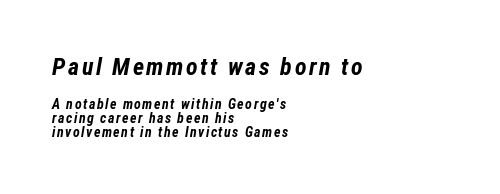
The image shows 24 px bold type, italic (leaning right); set left-aligned, tight line spacing (1.02x), not underlined; the first (top) block is 1.71x larger.
